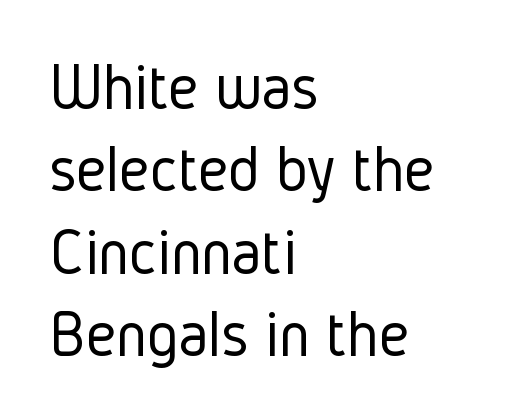
The image shows 67 px light, condensed sans-serif type, upright; set left-aligned, line spacing 1.23x, normal letter spacing, not underlined; low stroke contrast and a medium x-height.
